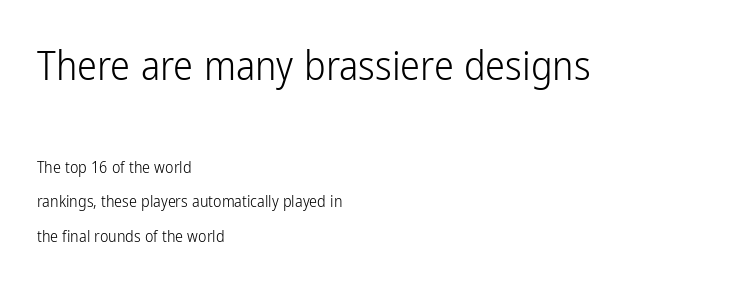
The image shows 40 px light, condensed sans-serif type, upright; set left-aligned, loose line spacing (2.15x), normal letter spacing, not underlined; the first (top) block is 2.5x larger; low stroke contrast and a medium x-height.
